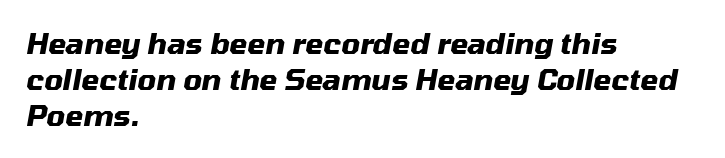
Q: Is the text bold? A: Yes.
Q: Is the text italic (slanted)? A: Yes, it leans right by about 10 degrees.
Q: Is the text underlined? A: No.
Q: How is the paragraph aligned? A: Left-aligned.
Q: Is the spacing between letters normal or unusually wide? A: Normal.
Q: Is the spacing between lines tight, normal or loose? A: Normal.
Q: Width (condensed, normal, or wide)? A: Normal.
Q: Stroke contrast? A: Medium.
Q: x-height? A: Medium.
Q: Monospaced? A: No.
